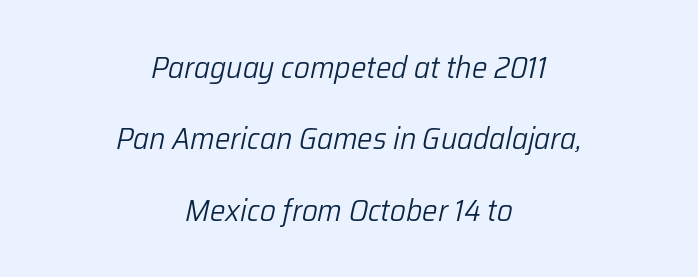
A quiet, ordinary-to-light weight characterises the typeface. Underline: absent. Observe the ordinary spacing: letters are neighbours, not strangers. Quick note: italic.
